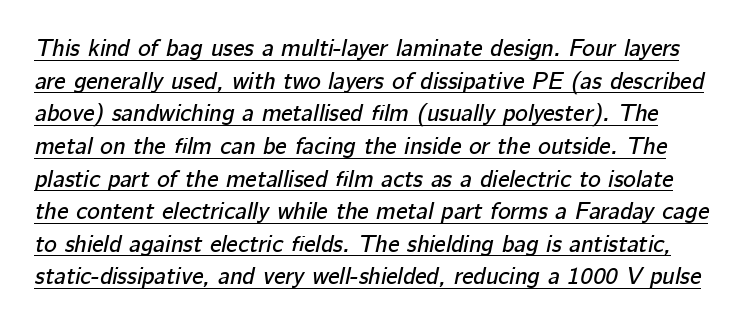
Honestly, the row spacing looks completely unremarkable. It's the slanting kind of type. Somebody hit Ctrl+U on this one — the words are underlined. This sample uses plain, unmodified letter spacing.
